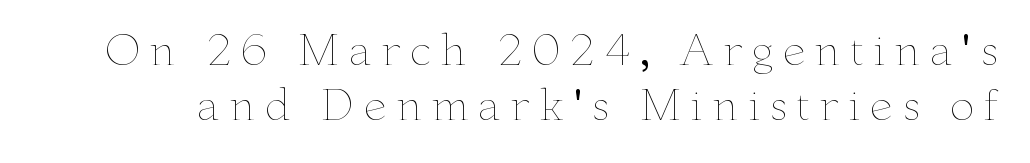
The rows are spaced the way most documents space them. Do the letters lean? They stand straight. The rendering inserts visible extra space after every character. No extra ink here — the face is not bold. Spacing verdict: proportional, widths tailored to each character. Words float on clear page, feet unadorned.
